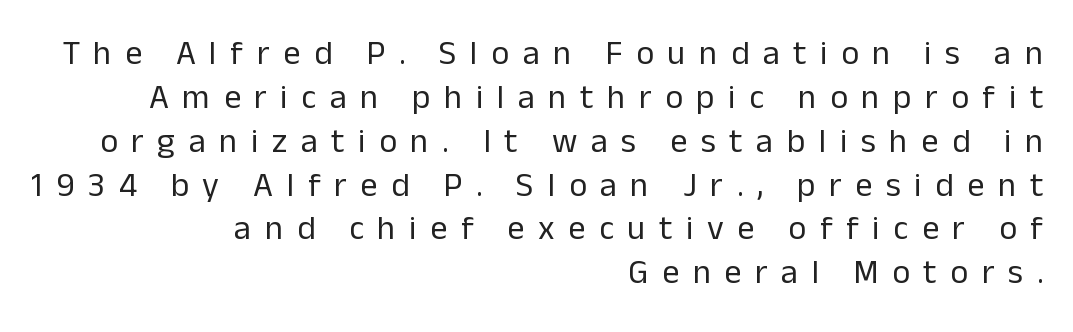
{"serif": "no", "italic": "no", "bold": "no", "weight": "regular", "width": "normal", "stroke_contrast": "low", "x_height": "medium", "monospaced": "no", "underline": "no", "align": "right", "line_spacing": "normal", "line_spacing_ratio": 1.29, "letter_spacing": "wide", "letter_spacing_em": 0.4, "glyph_px": 34}
